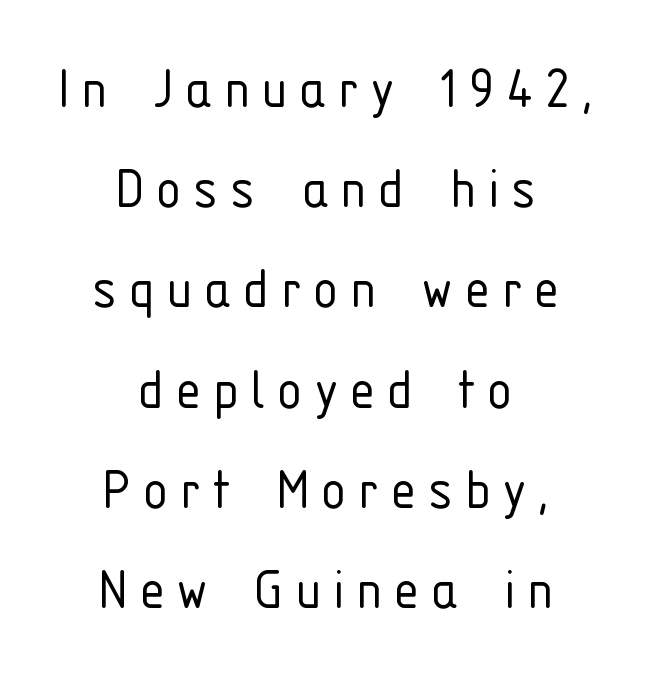
{"serif": "no", "italic": "no", "bold": "no", "weight": "light", "width": "condensed", "stroke_contrast": "low", "x_height": "medium", "monospaced": "no", "underline": "no", "align": "center", "line_spacing": "normal", "line_spacing_ratio": 1.59, "glyph_px": 63}
